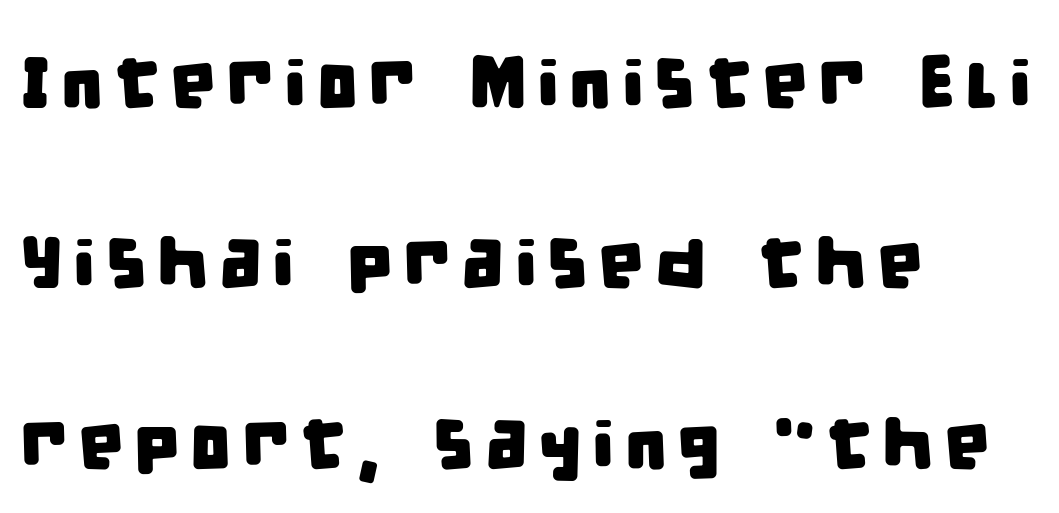
The image shows 73 px condensed sans-serif type; set left-aligned, loose line spacing (2.47x), not underlined; low stroke contrast and a large x-height.
